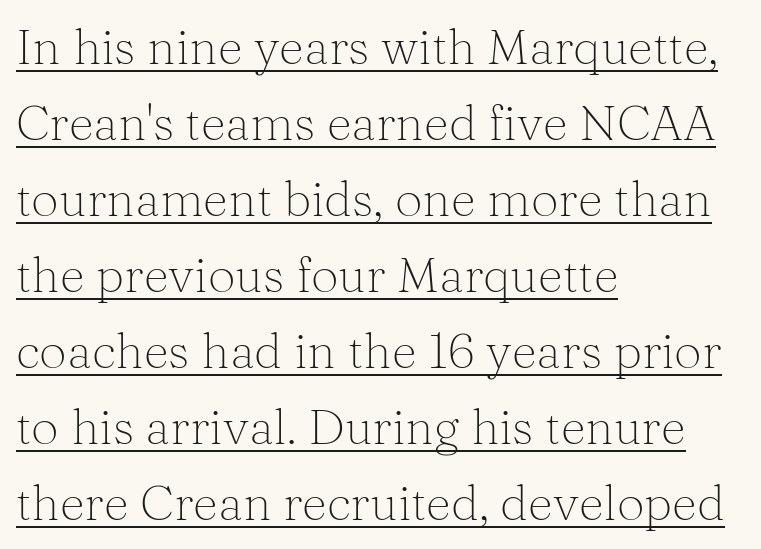
The image shows 49 px light serif type, upright; set left-aligned, normal line spacing (1.55x), normal letter spacing, underlined; medium stroke contrast and a medium x-height.
